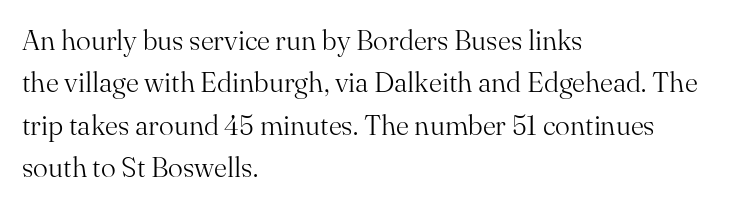
You can tell it's not italic because the verticals are truly vertical. Each stroke keeps to a modest, everyday thickness or less. The face used here is rendered with its standard letterfit. The baseline area is clear.
